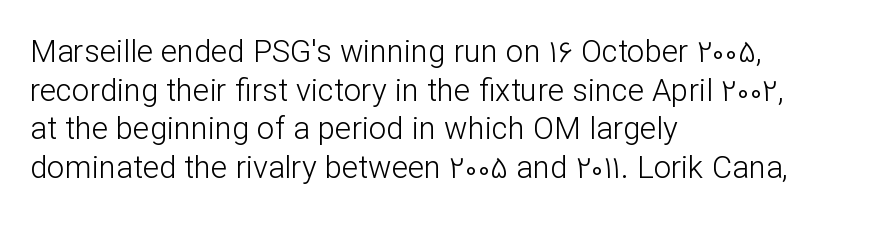
Q: Is the text bold? A: No.
Q: Is the text italic (slanted)? A: No, it is upright.
Q: Is the typeface a serif or a sans-serif typeface? A: Sans-serif.
Q: Is the text underlined? A: No.
Q: How is the paragraph aligned? A: Left-aligned.
Q: Is the spacing between letters normal or unusually wide? A: Normal.
Q: Is the spacing between lines tight, normal or loose? A: Normal.
Q: Width (condensed, normal, or wide)? A: Normal.
Q: Stroke contrast? A: Low.
Q: x-height? A: Medium.
Q: Monospaced? A: No.
